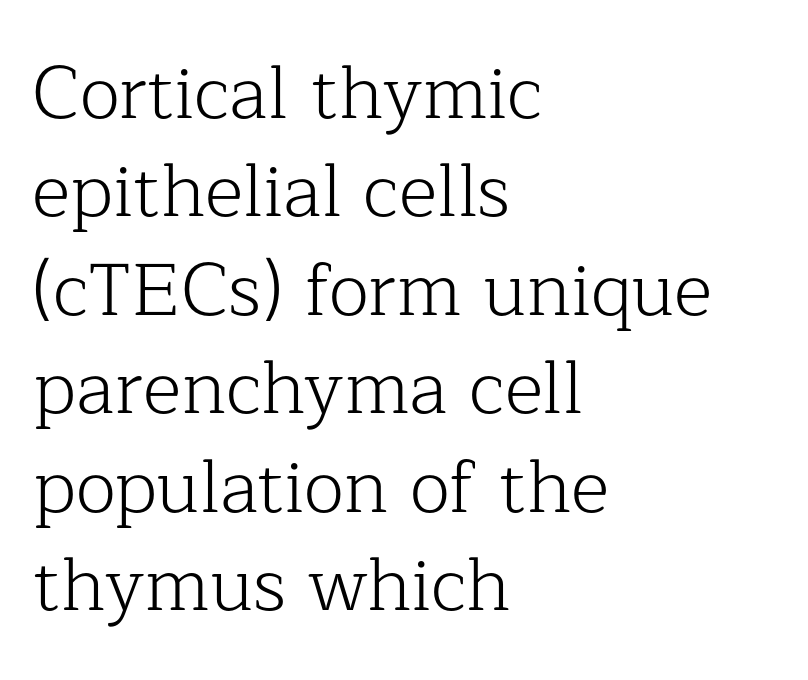
{"serif": "yes", "italic": "no", "bold": "no", "weight": "light", "width": "normal", "stroke_contrast": "low", "x_height": "medium", "monospaced": "no", "underline": "no", "align": "left", "line_spacing": "normal", "line_spacing_ratio": 1.33, "letter_spacing": "normal", "letter_spacing_em": 0.0, "glyph_px": 74}
